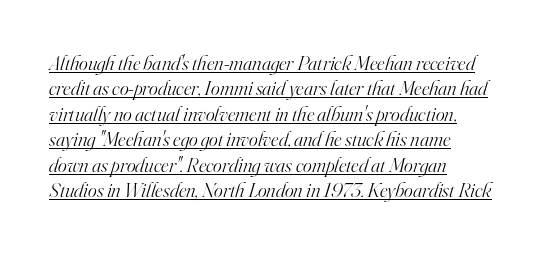
{"italic": "yes", "lean": "right", "slant_degrees": 16, "bold": "no", "underline": "yes", "align": "left", "line_spacing_ratio": 1.21, "letter_spacing": "normal", "letter_spacing_em": 0.0, "glyph_px": 21}
